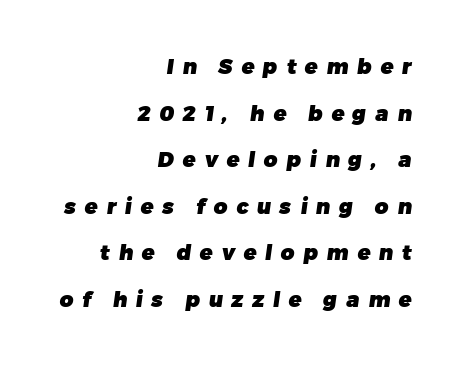
The glyphs have the mass of a bold cut. The passage shown is not underscored anywhere. Notice how the passage keeps a crisp vertical edge on the right only. You could only call the tracking loose — the letters float apart. Compared with typical paragraphs, the rows here are farther apart.
